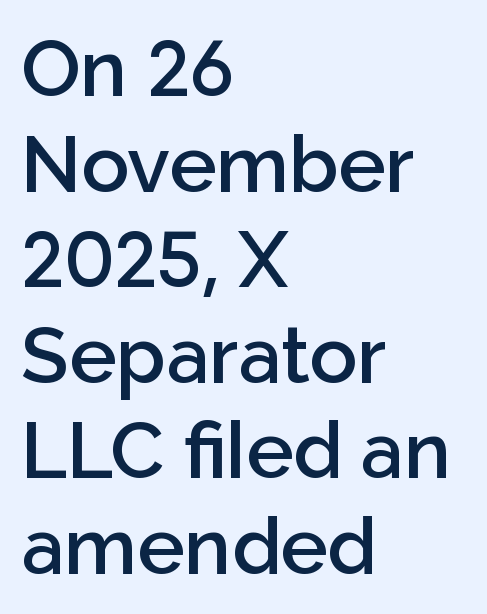
Q: Is the text bold? A: Semi-bold.
Q: Is the text italic (slanted)? A: No, it is upright.
Q: Is the typeface a serif or a sans-serif typeface? A: Sans-serif.
Q: Is the text underlined? A: No.
Q: How is the paragraph aligned? A: Left-aligned.
Q: Is the spacing between letters normal or unusually wide? A: Normal.
Q: Width (condensed, normal, or wide)? A: Normal.
Q: Stroke contrast? A: Low.
Q: x-height? A: Medium.
Q: Monospaced? A: No.
